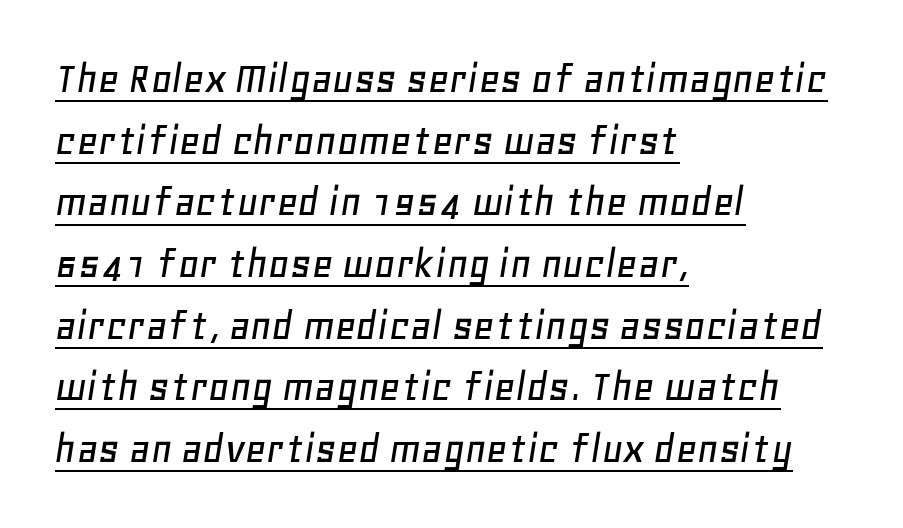
The image shows 46 px text type, italic (leaning right); set left-aligned, normal line spacing (1.34x), normal letter spacing, underlined; low stroke contrast and a large x-height.
